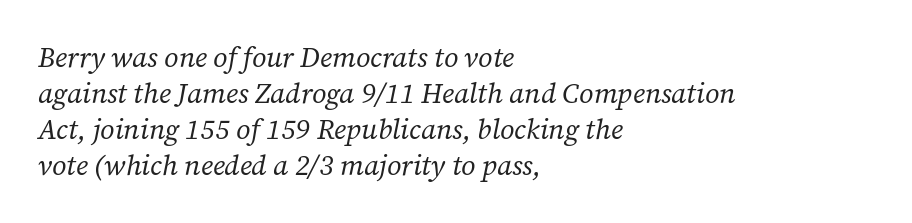
{"serif": "yes", "italic": "yes", "lean": "right", "slant_degrees": 12, "bold": "no", "weight": "regular", "width": "normal", "stroke_contrast": "low", "x_height": "medium", "monospaced": "no", "underline": "no", "align": "left", "line_spacing": "normal", "line_spacing_ratio": 1.28, "letter_spacing": "normal", "letter_spacing_em": 0.0, "glyph_px": 28}
